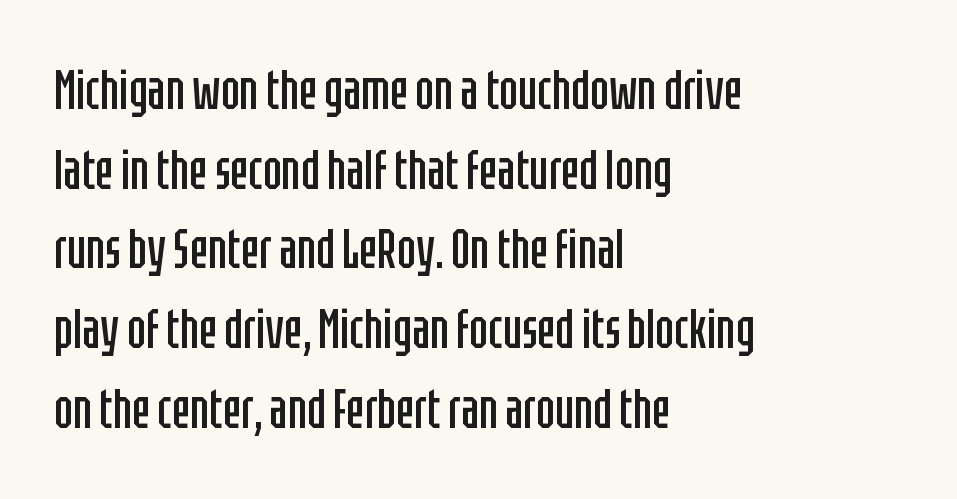
{"serif": "no", "italic": "no", "bold": "no", "weight": "regular", "width": "condensed", "stroke_contrast": "low", "x_height": "large", "monospaced": "no", "underline": "no", "align": "left", "line_spacing": "normal", "line_spacing_ratio": 1.45, "letter_spacing": "normal", "letter_spacing_em": 0.0, "glyph_px": 55}
